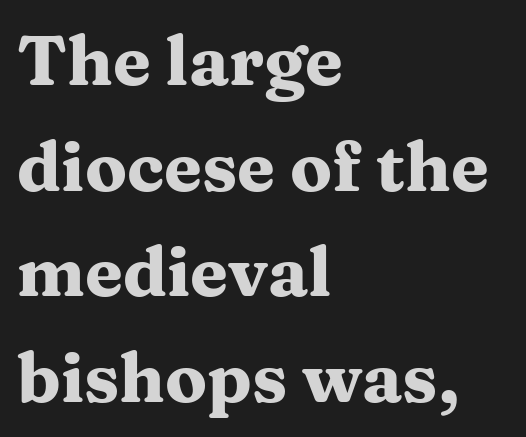
The rag falls on the right side of this text block. The letters stand upright; this is a roman face. The block of text has a typical density, with ordinary space between rows. This sample has the flowing, uneven cadence of proportional lettering. What stands out about the letter spacing? Nothing — it is the standard amount. The text was rendered using a seriffed face with decorative stroke endings.
